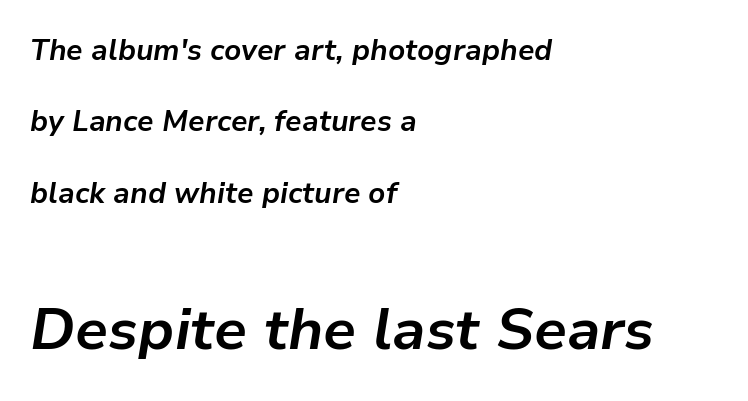
The image shows 58 px bold type, italic (leaning right); set left-aligned, loose line spacing (2.46x), normal letter spacing, not underlined; the second (bottom) block is 2.0x larger; low stroke contrast and a medium x-height.
